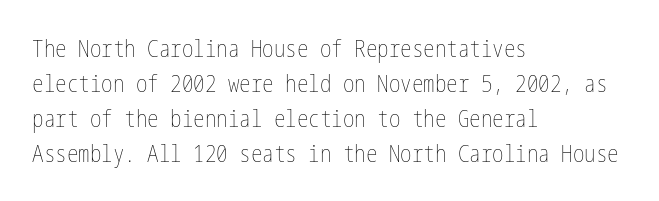
Weight: not bold — regular or lighter. The typesetter chose a ragged-right arrangement here. Each new line begins a customary step beneath the previous one. You could call the tracking neutral — neither tight nor loose. Only glyphs here, with clear space below each row. You can tell it's not italic because the verticals are truly vertical.
